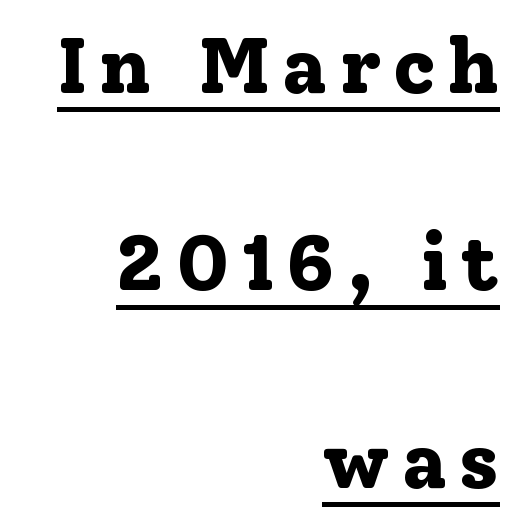
{"serif": "yes", "italic": "no", "bold": "yes", "weight": "bold", "width": "normal", "stroke_contrast": "low", "x_height": "medium", "monospaced": "no", "underline": "yes", "align": "right", "line_spacing": "loose", "line_spacing_ratio": 2.5, "glyph_px": 79}
